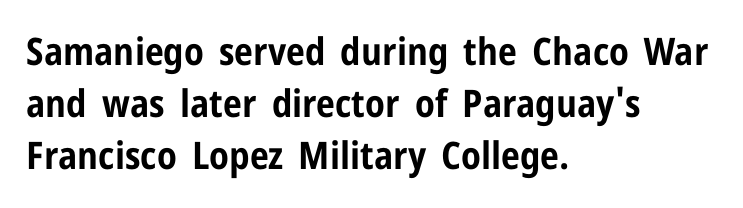
{"serif": "no", "italic": "no", "bold": "yes", "weight": "bold", "width": "condensed", "stroke_contrast": "low", "x_height": "medium", "monospaced": "no", "underline": "no", "align": "left", "line_spacing": "normal", "line_spacing_ratio": 1.37, "letter_spacing": "normal", "letter_spacing_em": 0.0, "glyph_px": 38}
